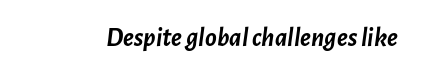
Slant detected: the letters are inclined. The passage shown has conventional tracking throughout. Each glyph is drawn with heavy, bold strokes. A clean baseline with only descenders dipping below it.
